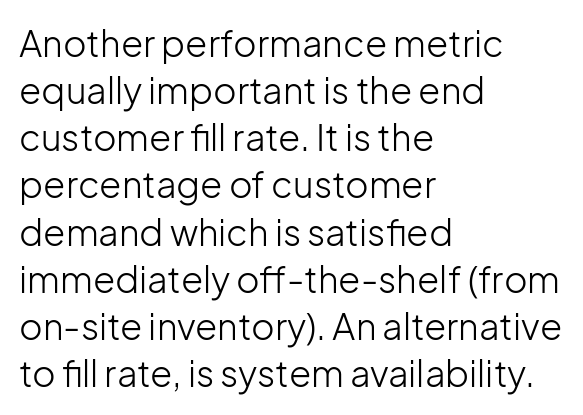
Q: Is the text bold? A: No.
Q: Is the text italic (slanted)? A: No, it is upright.
Q: Is the typeface a serif or a sans-serif typeface? A: Sans-serif.
Q: Is the text underlined? A: No.
Q: How is the paragraph aligned? A: Left-aligned.
Q: Is the spacing between letters normal or unusually wide? A: Normal.
Q: Is the spacing between lines tight, normal or loose? A: Normal.
Q: Width (condensed, normal, or wide)? A: Normal.
Q: Stroke contrast? A: Low.
Q: x-height? A: Medium.
Q: Monospaced? A: No.
